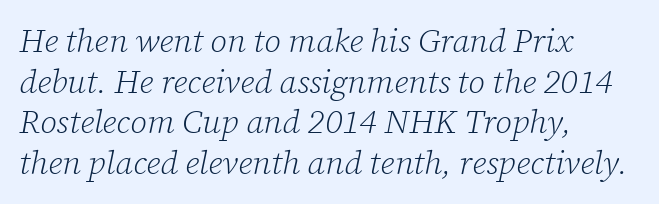
Q: Is the text bold? A: No.
Q: Is the text italic (slanted)? A: Yes, it leans right by about 12 degrees.
Q: Is the typeface a serif or a sans-serif typeface? A: Serif.
Q: Is the text underlined? A: No.
Q: How is the paragraph aligned? A: Left-aligned.
Q: Is the spacing between letters normal or unusually wide? A: Normal.
Q: Width (condensed, normal, or wide)? A: Normal.
Q: Stroke contrast? A: Low.
Q: x-height? A: Medium.
Q: Monospaced? A: No.
